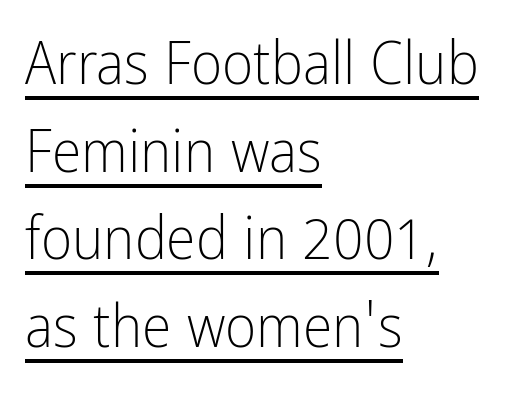
The image shows 60 px light, condensed sans-serif type, upright; set left-aligned, normal line spacing (1.46x), normal letter spacing, underlined; low stroke contrast and a medium x-height.
